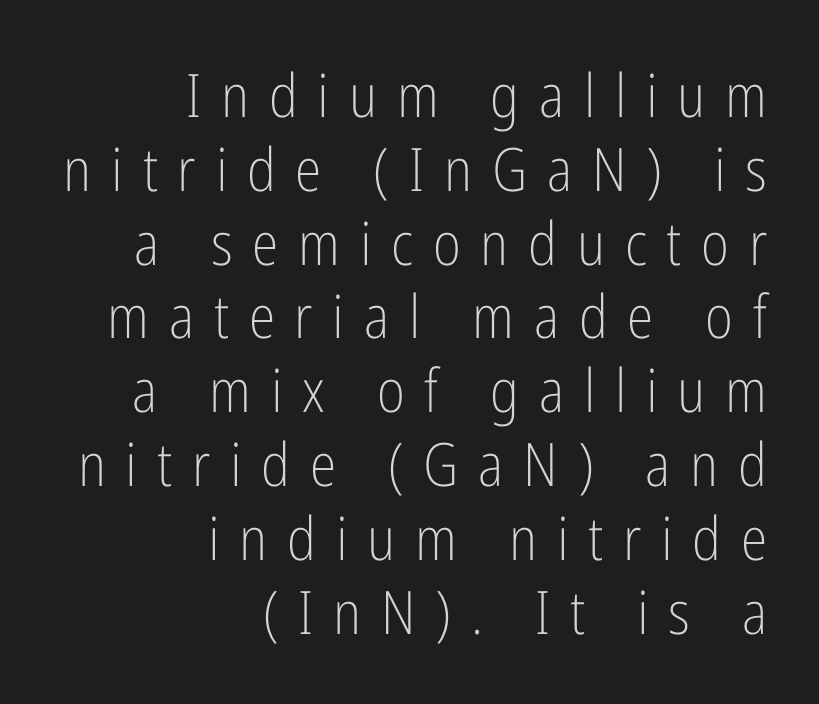
Q: Is the text bold? A: No.
Q: Is the text italic (slanted)? A: No, it is upright.
Q: Is the typeface a serif or a sans-serif typeface? A: Sans-serif.
Q: Is the text underlined? A: No.
Q: How is the paragraph aligned? A: Right-aligned.
Q: Is the spacing between letters normal or unusually wide? A: Unusually wide.
Q: Width (condensed, normal, or wide)? A: Condensed.
Q: Stroke contrast? A: Low.
Q: x-height? A: Medium.
Q: Monospaced? A: No.
